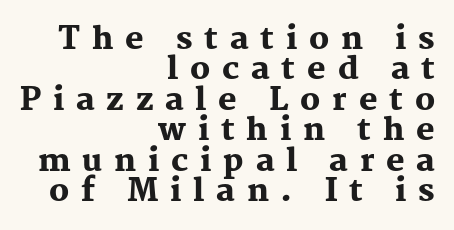
{"serif": "yes", "italic": "no", "bold": "yes", "weight": "heavy", "width": "normal", "stroke_contrast": "medium", "x_height": "medium", "monospaced": "no", "underline": "no", "align": "right", "line_spacing": "tight", "line_spacing_ratio": 0.98, "letter_spacing": "wide", "letter_spacing_em": 0.38, "glyph_px": 31}
